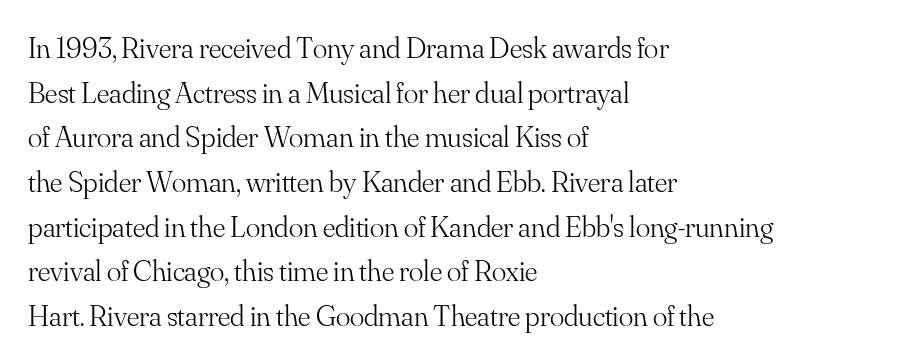
The letters advance in unequal steps, a hallmark of proportional type. These lines sit exactly where default settings would place them. Where is the straight margin? On the left. Ink coverage per letter is moderate at most.
